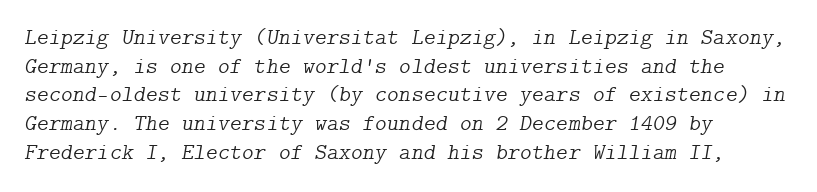
{"italic": "yes", "lean": "right", "slant_degrees": 9, "bold": "no", "underline": "no", "align": "left", "line_spacing": "normal", "line_spacing_ratio": 1.25, "letter_spacing": "normal", "letter_spacing_em": 0.0, "glyph_px": 23}
